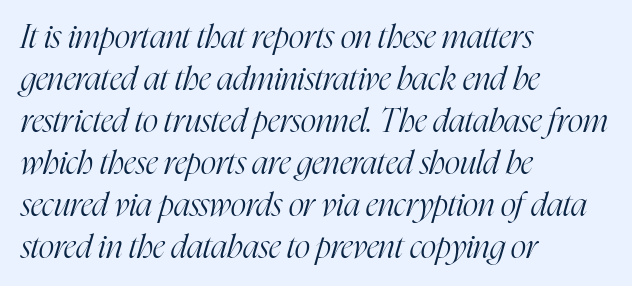
The image shows 33 px light, condensed serif type, italic (leaning right); set left-aligned, normal line spacing (1.27x), normal letter spacing, not underlined; high stroke contrast and a medium x-height.
